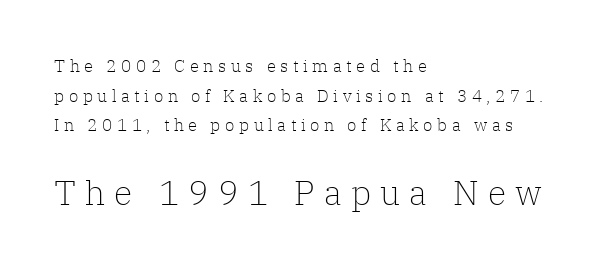
Q: Is the text bold? A: No.
Q: Is the text italic (slanted)? A: No, it is upright.
Q: Is the typeface a serif or a sans-serif typeface? A: Serif.
Q: Is the text underlined? A: No.
Q: How is the paragraph aligned? A: Left-aligned.
Q: Is the spacing between letters normal or unusually wide? A: Unusually wide.
Q: Which block of text is set in a larger size, the first (top) or the second (bottom)? A: The second (bottom) one.
Q: Width (condensed, normal, or wide)? A: Normal.
Q: Stroke contrast? A: Low.
Q: x-height? A: Medium.
Q: Monospaced? A: No.
